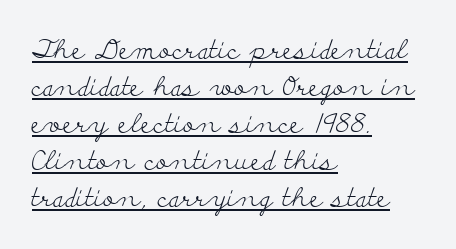
{"bold": "no", "underline": "yes", "align": "left", "line_spacing": "normal", "line_spacing_ratio": 1.42, "letter_spacing": "normal", "letter_spacing_em": 0.0, "glyph_px": 26}
